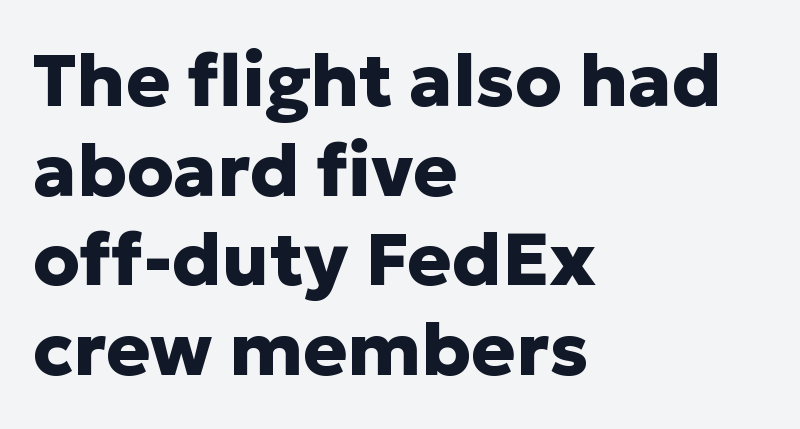
The line texture is even and compact thanks to regular tracking. Caption: multi-line text, flush left, ragged right. Character widths vary here, with narrow letters taking less room than wide ones. Underline: absent. Ascenders rise straight up at ninety degrees.
